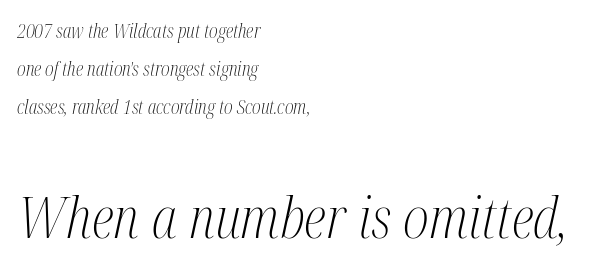
The words here are not underlined. Ink coverage per letter is moderate at most. It's the slanting kind of type. Compared with typical body copy, the letter spacing here is the same. Each letter keeps its own natural width here, so spacing adapts to shape. Between these two stacked blocks, the lower one wins on size.
